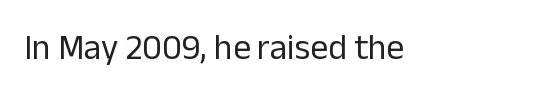
{"serif": "no", "italic": "no", "bold": "no", "weight": "regular", "width": "normal", "stroke_contrast": "low", "x_height": "medium", "monospaced": "no", "underline": "no", "letter_spacing": "normal", "letter_spacing_em": 0.0, "glyph_px": 35}
